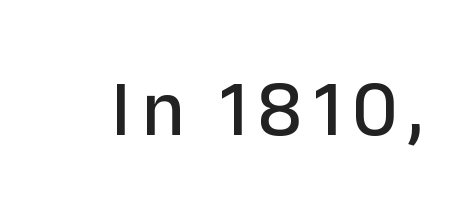
{"serif": "no", "italic": "no", "width": "normal", "stroke_contrast": "low", "x_height": "medium", "monospaced": "no", "underline": "no", "glyph_px": 79}
